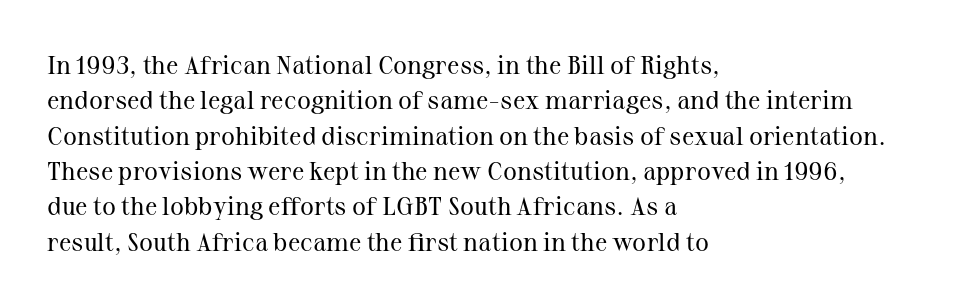
The image shows 26 px text type, upright; set left-aligned, normal line spacing (1.36x), normal letter spacing, not underlined.
